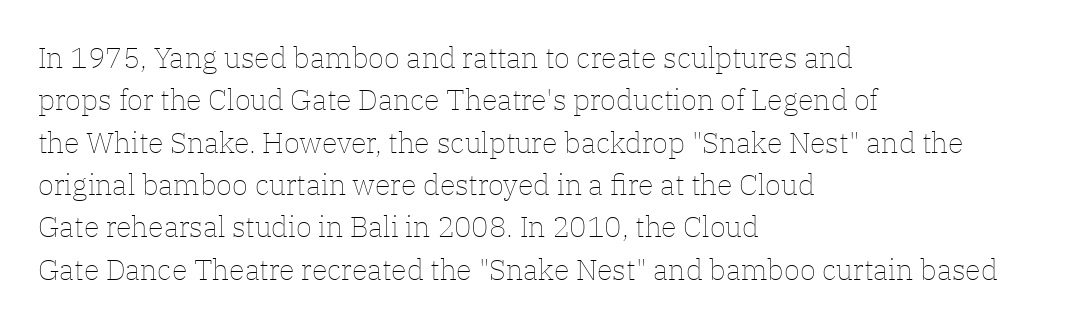
{"italic": "no", "bold": "no", "weight": "thin", "width": "normal", "stroke_contrast": "low", "x_height": "medium", "monospaced": "no", "underline": "no", "align": "left", "line_spacing": "normal", "line_spacing_ratio": 1.46, "letter_spacing": "normal", "letter_spacing_em": 0.0, "glyph_px": 29}
